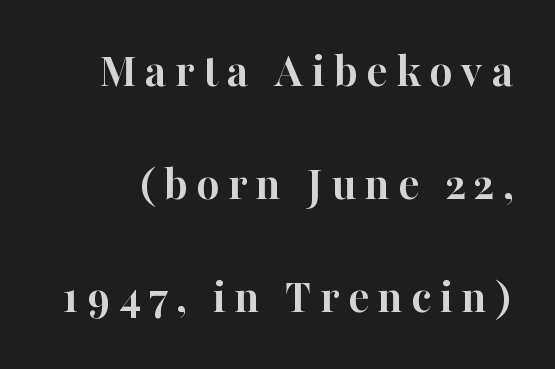
{"serif": "yes", "italic": "no", "bold": "yes", "weight": "semibold", "width": "normal", "stroke_contrast": "high", "x_height": "medium", "monospaced": "no", "underline": "no", "line_spacing": "loose", "line_spacing_ratio": 2.26, "glyph_px": 50}
